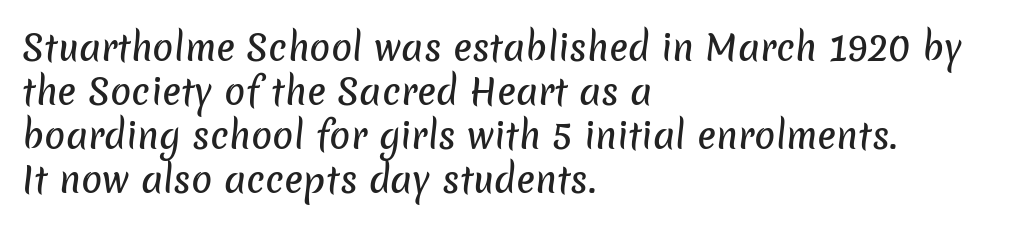
The image shows 35 px sans-serif type; set left-aligned, normal line spacing (1.26x), normal letter spacing, not underlined; low stroke contrast and a medium x-height.
